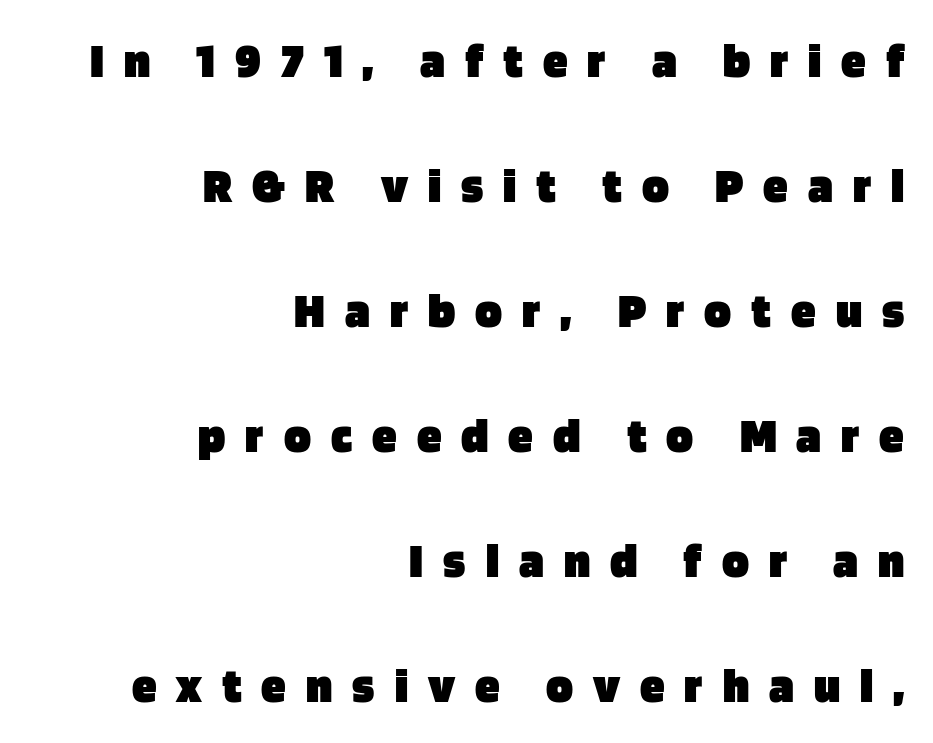
Q: Is the text bold? A: Yes.
Q: Is the text italic (slanted)? A: No, it is upright.
Q: Is the typeface a serif or a sans-serif typeface? A: Sans-serif.
Q: Is the text underlined? A: No.
Q: How is the paragraph aligned? A: Right-aligned.
Q: Is the spacing between letters normal or unusually wide? A: Unusually wide.
Q: Is the spacing between lines tight, normal or loose? A: Loose.
Q: Width (condensed, normal, or wide)? A: Normal.
Q: Stroke contrast? A: Low.
Q: x-height? A: Large.
Q: Monospaced? A: No.
